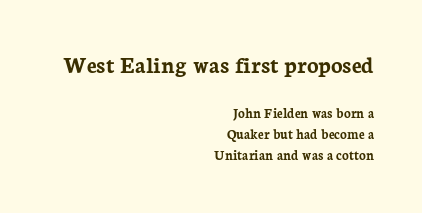
Letter spacing: default. Scale decreases going downward across the two blocks. This sample uses an upright cut, with every glyph sitting square on the baseline. Reading down the block, your eye finds every line finishing at a fixed right position.
